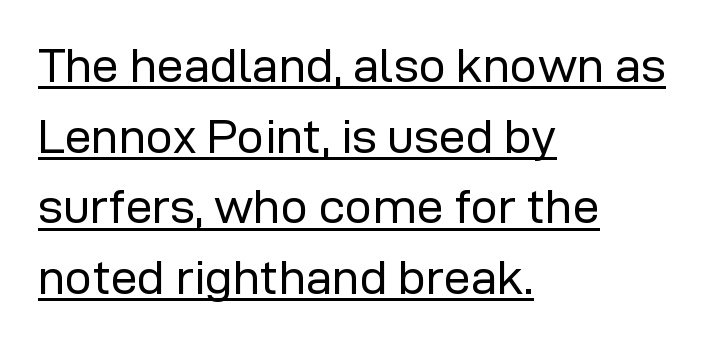
The image shows 48 px regular-weight sans-serif type, upright; set left-aligned, normal line spacing (1.47x), normal letter spacing, underlined; low stroke contrast and a medium x-height.
